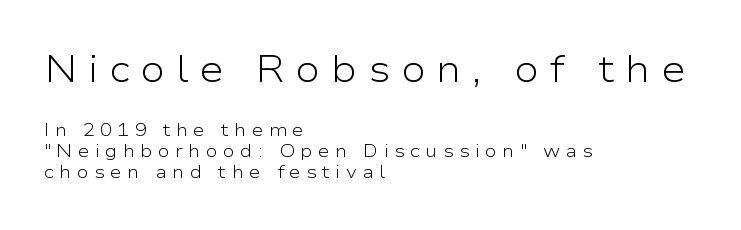
The image shows 37 px light, wide sans-serif type, upright; set left-aligned, line spacing 1.17x, unusually wide letter spacing (+0.29 em), not underlined; the first (top) block is 2.06x larger; low stroke contrast and a medium x-height.
